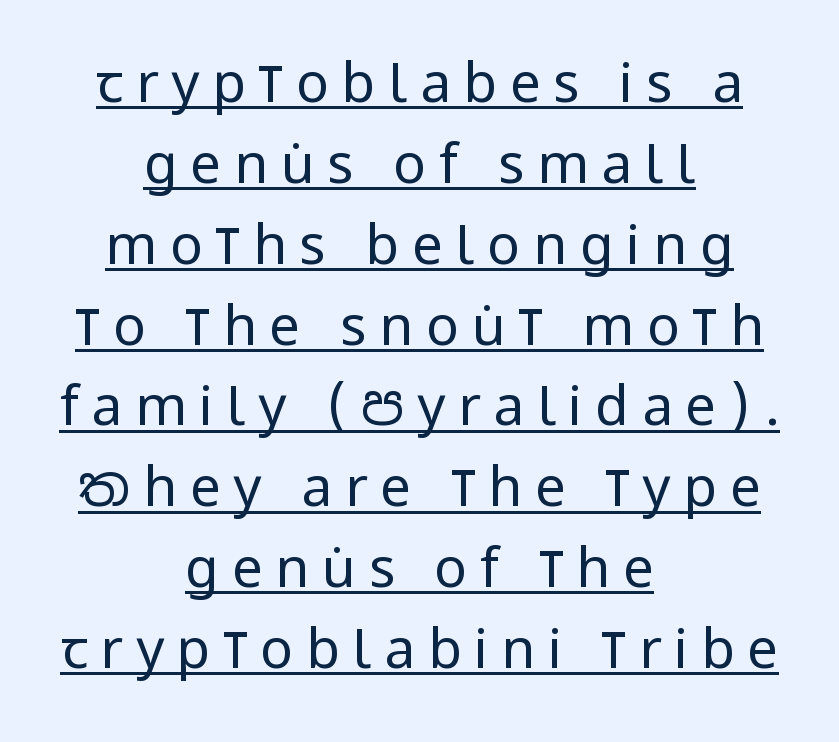
{"serif": "no", "italic": "no", "bold": "no", "weight": "regular", "width": "condensed", "stroke_contrast": "low", "x_height": "large", "monospaced": "no", "underline": "yes", "align": "center", "line_spacing": "normal", "line_spacing_ratio": 1.47, "letter_spacing": "wide", "letter_spacing_em": 0.23, "glyph_px": 55}
